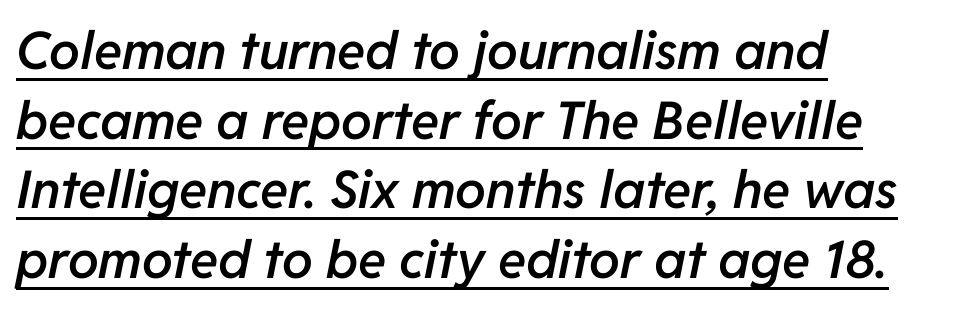
The words here are underlined. This sample has the flowing, uneven cadence of proportional lettering. The text block is weighted toward the left margin, trailing off unevenly rightward. This is moderately heavy type, rendered in semibold.
